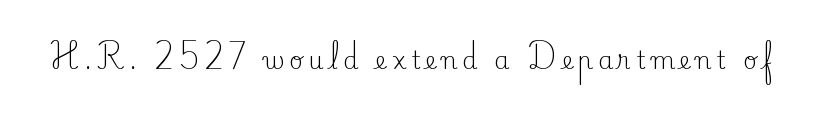
{"italic": "no", "bold": "no", "underline": "no", "letter_spacing": "wide", "letter_spacing_em": 0.21, "glyph_px": 24}
